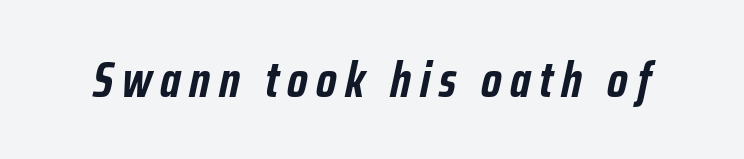
{"italic": "yes", "lean": "right", "slant_degrees": 12, "bold": "yes", "weight": "semibold", "width": "condensed", "stroke_contrast": "low", "x_height": "medium", "monospaced": "no", "underline": "no", "glyph_px": 50}
